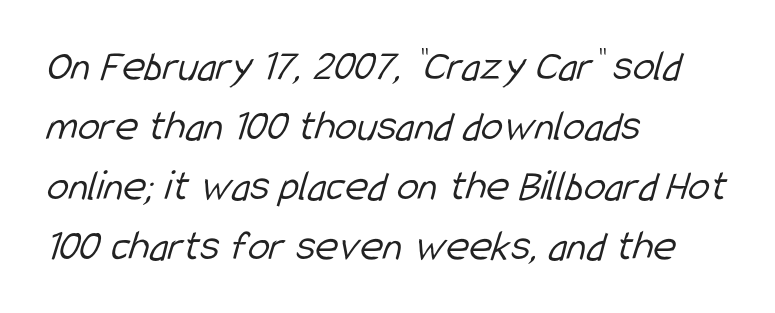
The image shows 44 px light, condensed sans-serif type; set left-aligned, normal line spacing (1.36x), normal letter spacing, not underlined; low stroke contrast and a medium x-height.
